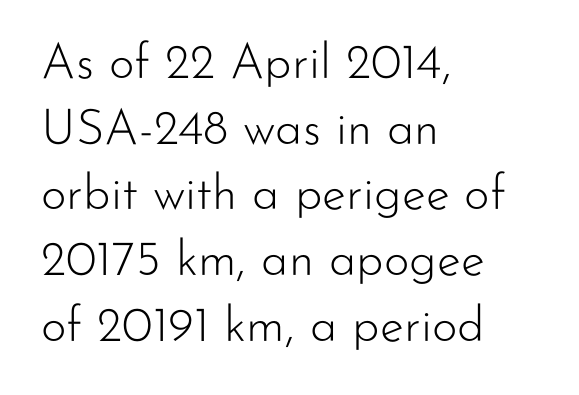
Evenly set lines give the paragraph a standard silhouette. The characters are drawn with everyday or finer stroke widths. Regarding serifs, this sample does without them. The specimen reads as upright at a glance. Spacing verdict: proportional, widths tailored to each character. The glyphs are unaccompanied by any horizontal stroke below them.
